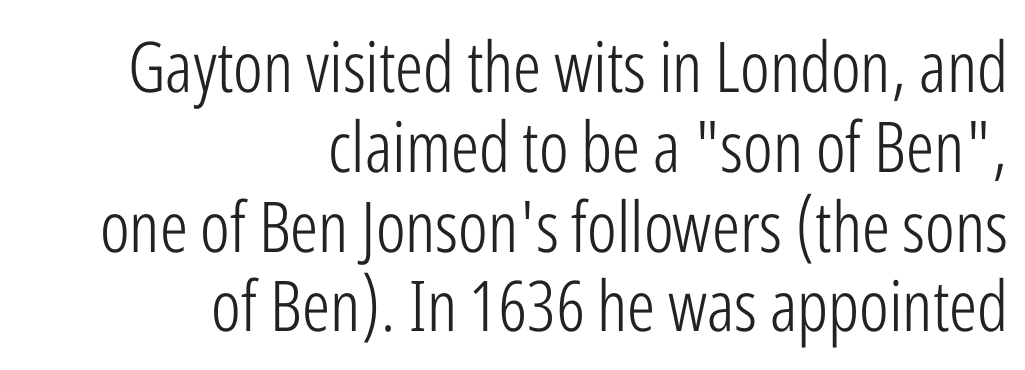
Q: Is the text bold? A: No.
Q: Is the text italic (slanted)? A: No, it is upright.
Q: Is the typeface a serif or a sans-serif typeface? A: Sans-serif.
Q: Is the text underlined? A: No.
Q: How is the paragraph aligned? A: Right-aligned.
Q: Is the spacing between letters normal or unusually wide? A: Normal.
Q: Is the spacing between lines tight, normal or loose? A: Tight.
Q: Width (condensed, normal, or wide)? A: Condensed.
Q: Stroke contrast? A: Low.
Q: x-height? A: Medium.
Q: Monospaced? A: No.
